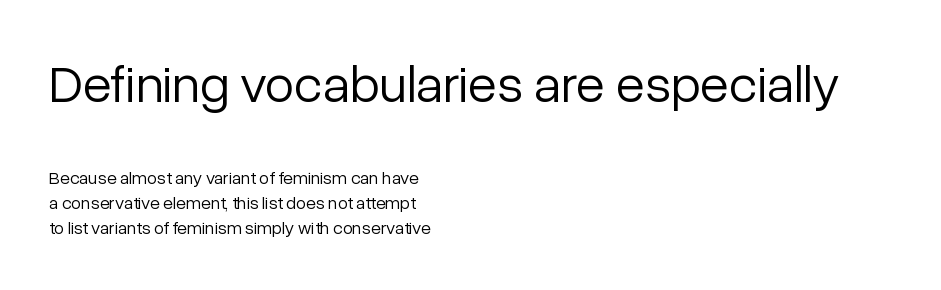
The image shows 53 px light sans-serif type, upright; set left-aligned, normal line spacing (1.4x), normal letter spacing, not underlined; the first (top) block is 2.94x larger; low stroke contrast and a medium x-height.
